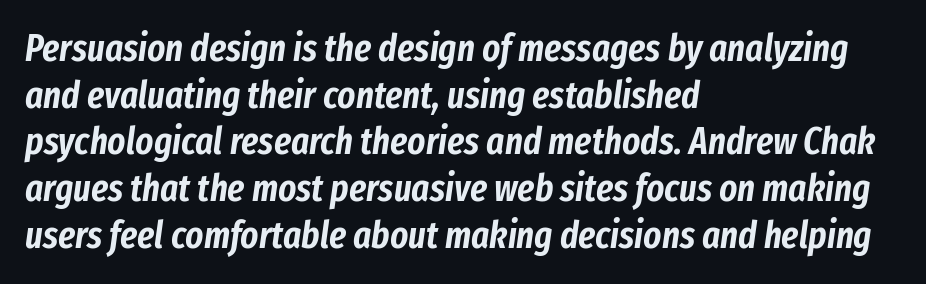
{"italic": "yes", "lean": "right", "slant_degrees": 8, "width": "condensed", "stroke_contrast": "low", "x_height": "medium", "monospaced": "no", "underline": "no", "align": "left", "line_spacing_ratio": 1.23, "letter_spacing": "normal", "letter_spacing_em": 0.0, "glyph_px": 38}
